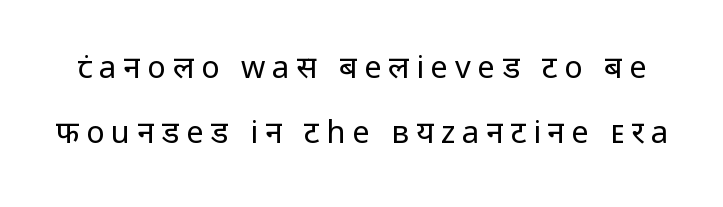
Q: Is the text bold? A: No.
Q: Is the text italic (slanted)? A: No, it is upright.
Q: Is the typeface a serif or a sans-serif typeface? A: Sans-serif.
Q: Is the text underlined? A: No.
Q: Is the spacing between letters normal or unusually wide? A: Unusually wide.
Q: Is the spacing between lines tight, normal or loose? A: Loose.
Q: Width (condensed, normal, or wide)? A: Normal.
Q: Stroke contrast? A: Low.
Q: x-height? A: Medium.
Q: Monospaced? A: No.
